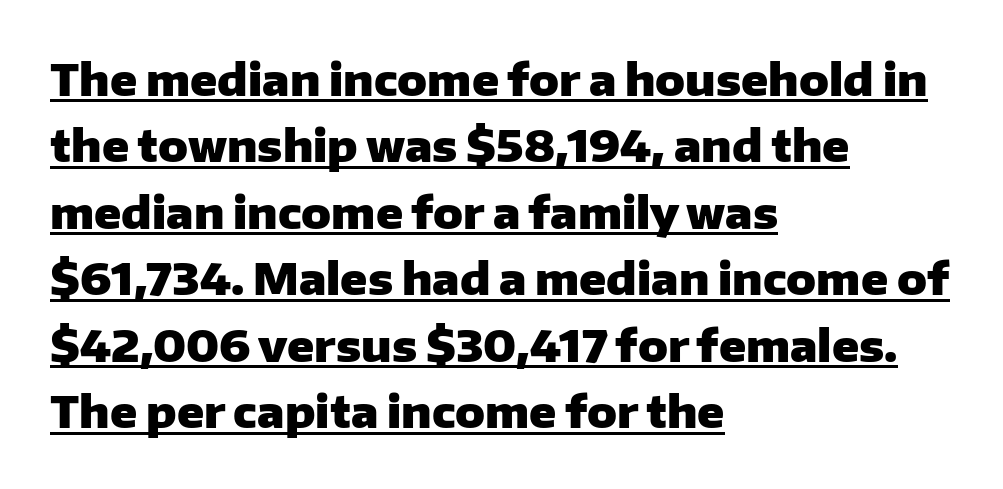
Q: Is the text bold? A: Yes.
Q: Is the text italic (slanted)? A: No, it is upright.
Q: Is the typeface a serif or a sans-serif typeface? A: Sans-serif.
Q: Is the text underlined? A: Yes.
Q: How is the paragraph aligned? A: Left-aligned.
Q: Is the spacing between letters normal or unusually wide? A: Normal.
Q: Is the spacing between lines tight, normal or loose? A: Normal.
Q: Width (condensed, normal, or wide)? A: Normal.
Q: Stroke contrast? A: Low.
Q: x-height? A: Medium.
Q: Monospaced? A: No.
